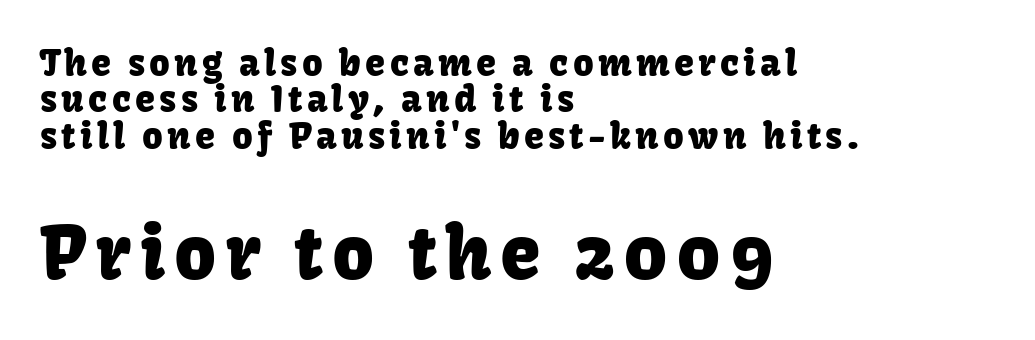
Q: Is the text italic (slanted)? A: No, it is upright.
Q: Is the typeface a serif or a sans-serif typeface? A: Sans-serif.
Q: Is the text underlined? A: No.
Q: How is the paragraph aligned? A: Left-aligned.
Q: Is the spacing between lines tight, normal or loose? A: Tight.
Q: Which block of text is set in a larger size, the first (top) or the second (bottom)? A: The second (bottom) one.
Q: Width (condensed, normal, or wide)? A: Normal.
Q: Stroke contrast? A: Low.
Q: x-height? A: Medium.
Q: Monospaced? A: No.
